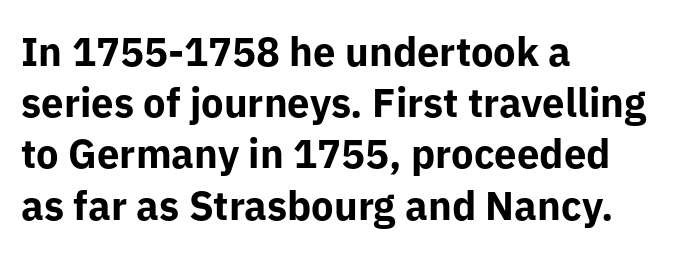
Q: Is the text bold? A: Yes.
Q: Is the text italic (slanted)? A: No, it is upright.
Q: Is the typeface a serif or a sans-serif typeface? A: Sans-serif.
Q: Is the text underlined? A: No.
Q: How is the paragraph aligned? A: Left-aligned.
Q: Is the spacing between letters normal or unusually wide? A: Normal.
Q: Is the spacing between lines tight, normal or loose? A: Normal.
Q: Width (condensed, normal, or wide)? A: Normal.
Q: Stroke contrast? A: Low.
Q: x-height? A: Medium.
Q: Monospaced? A: No.
